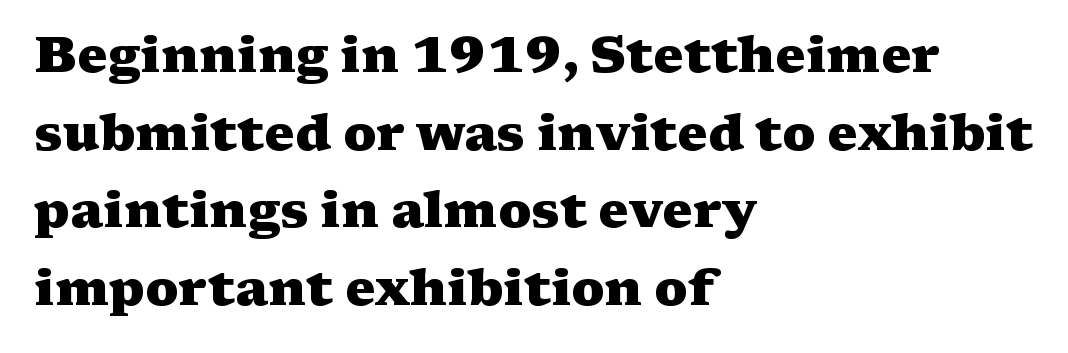
Q: Is the text bold? A: Yes.
Q: Is the text italic (slanted)? A: No, it is upright.
Q: Is the typeface a serif or a sans-serif typeface? A: Serif.
Q: Is the text underlined? A: No.
Q: How is the paragraph aligned? A: Left-aligned.
Q: Is the spacing between letters normal or unusually wide? A: Normal.
Q: Is the spacing between lines tight, normal or loose? A: Normal.
Q: Width (condensed, normal, or wide)? A: Wide.
Q: Stroke contrast? A: Medium.
Q: x-height? A: Medium.
Q: Monospaced? A: No.
